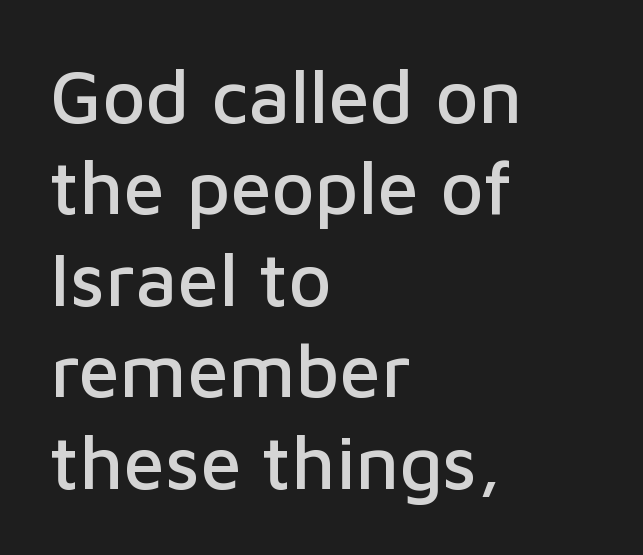
{"serif": "no", "italic": "no", "width": "normal", "stroke_contrast": "low", "x_height": "medium", "monospaced": "no", "underline": "no", "align": "left", "line_spacing_ratio": 1.22, "letter_spacing": "normal", "letter_spacing_em": 0.0, "glyph_px": 75}
